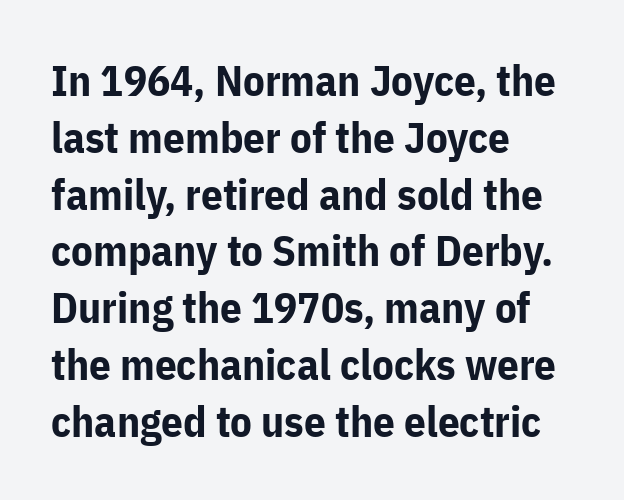
Q: Is the text bold? A: Yes.
Q: Is the text italic (slanted)? A: No, it is upright.
Q: Is the typeface a serif or a sans-serif typeface? A: Sans-serif.
Q: Is the text underlined? A: No.
Q: How is the paragraph aligned? A: Left-aligned.
Q: Is the spacing between letters normal or unusually wide? A: Normal.
Q: Is the spacing between lines tight, normal or loose? A: Normal.
Q: Width (condensed, normal, or wide)? A: Normal.
Q: Stroke contrast? A: Low.
Q: x-height? A: Medium.
Q: Monospaced? A: No.
